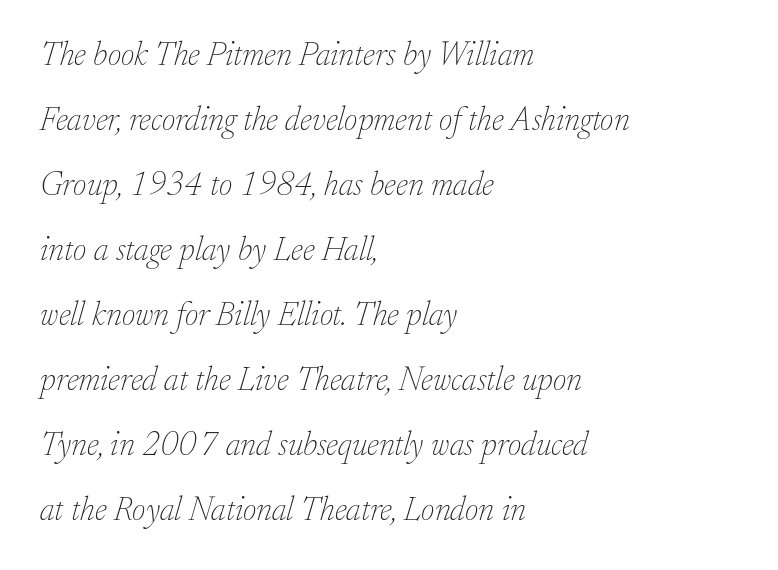
The block of text is sparse from top to bottom, with ample space between rows. Type style note: has serifs. The setting favours the left margin, as ordinary paragraphs usually do. The face used here is proportionally spaced, like ordinary book or web type. Unmarked baselines from the first word to the last.
